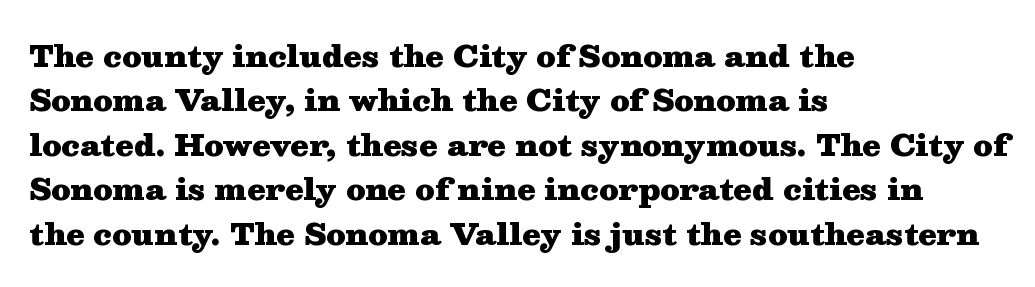
The image shows 30 px heavy, wide serif type, upright; set left-aligned, normal line spacing (1.48x), normal letter spacing, not underlined; medium stroke contrast and a medium x-height.
